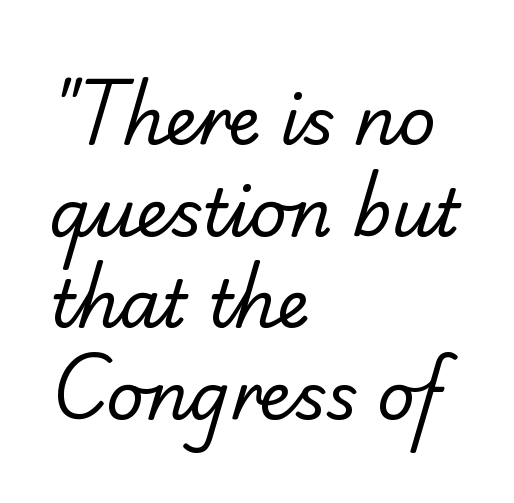
{"serif": "no", "bold": "no", "weight": "regular", "width": "normal", "stroke_contrast": "low", "x_height": "small", "monospaced": "no", "underline": "no", "align": "left", "line_spacing": "normal", "line_spacing_ratio": 1.39, "letter_spacing": "normal", "letter_spacing_em": 0.0, "glyph_px": 66}
